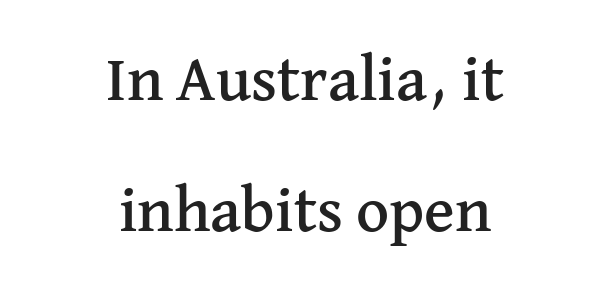
Q: Is the text italic (slanted)? A: No, it is upright.
Q: Is the typeface a serif or a sans-serif typeface? A: Serif.
Q: Is the text underlined? A: No.
Q: How is the paragraph aligned? A: Centered.
Q: Is the spacing between letters normal or unusually wide? A: Normal.
Q: Is the spacing between lines tight, normal or loose? A: Loose.
Q: Width (condensed, normal, or wide)? A: Normal.
Q: Stroke contrast? A: Medium.
Q: x-height? A: Medium.
Q: Monospaced? A: No.
